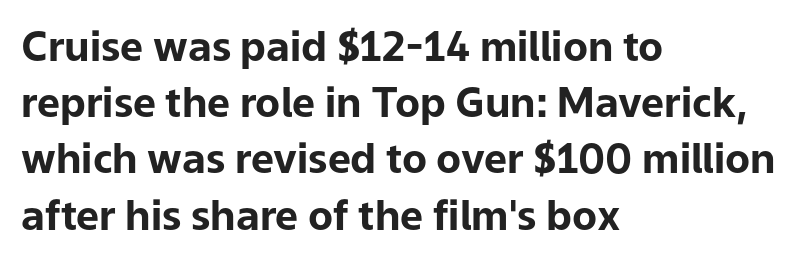
The image shows 41 px bold sans-serif type, upright; set left-aligned, normal line spacing (1.37x), normal letter spacing, not underlined; low stroke contrast and a medium x-height.
